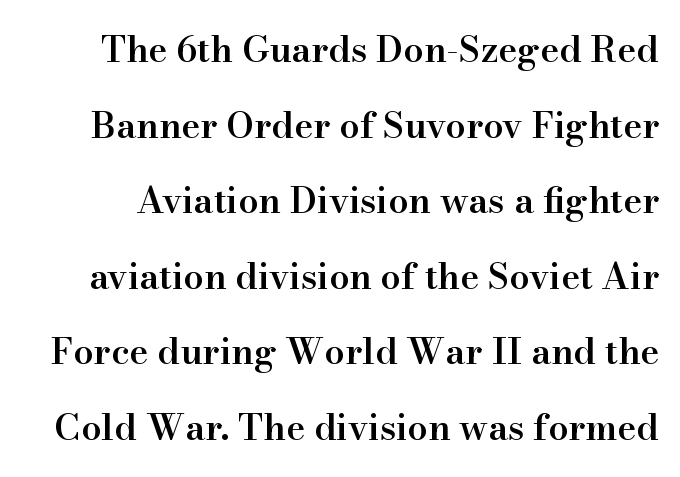
Q: Is the text bold? A: Semi-bold.
Q: Is the text italic (slanted)? A: No, it is upright.
Q: Is the typeface a serif or a sans-serif typeface? A: Serif.
Q: Is the text underlined? A: No.
Q: Is the spacing between letters normal or unusually wide? A: Normal.
Q: Is the spacing between lines tight, normal or loose? A: Loose.
Q: Width (condensed, normal, or wide)? A: Normal.
Q: Stroke contrast? A: High.
Q: x-height? A: Small.
Q: Monospaced? A: No.
